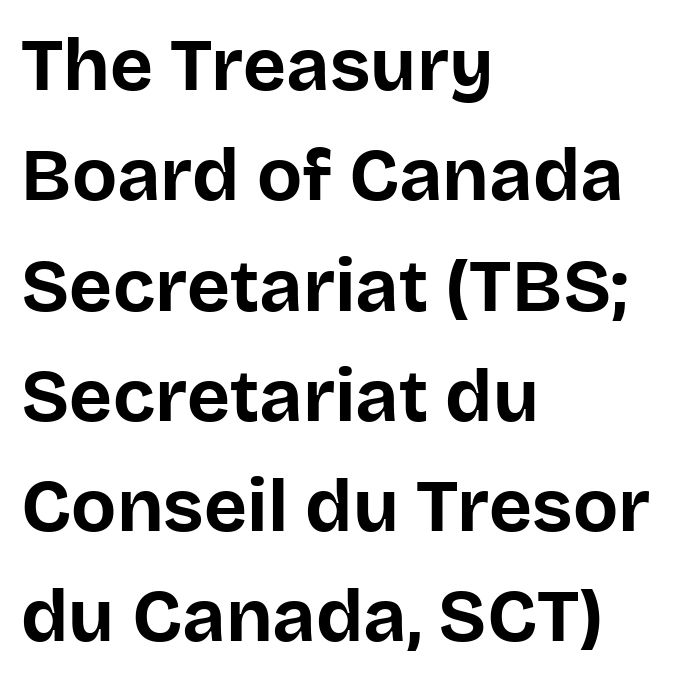
The image shows 74 px bold sans-serif type, upright; set left-aligned, normal line spacing (1.49x), normal letter spacing, not underlined; low stroke contrast and a large x-height.
